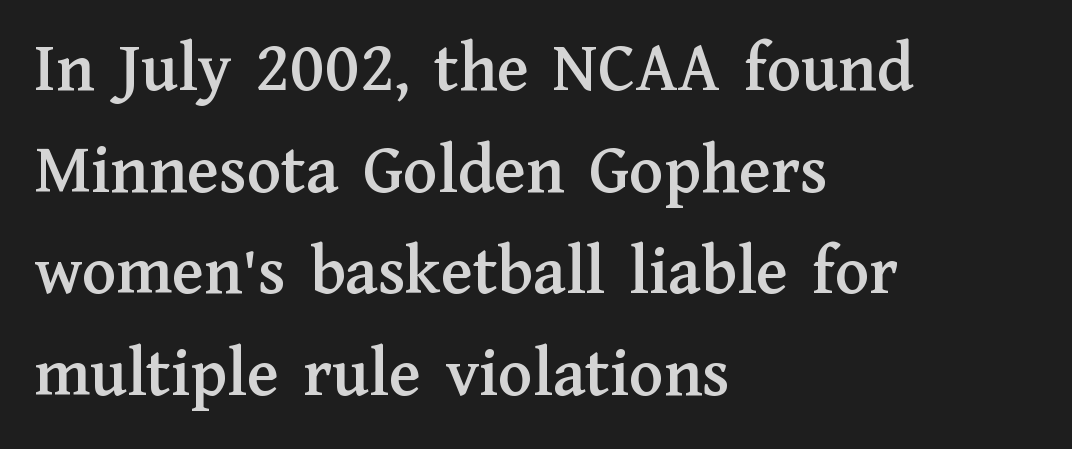
{"serif": "yes", "italic": "no", "width": "normal", "stroke_contrast": "medium", "x_height": "medium", "monospaced": "no", "underline": "no", "align": "left", "line_spacing": "normal", "line_spacing_ratio": 1.43, "letter_spacing": "normal", "letter_spacing_em": 0.0, "glyph_px": 71}
